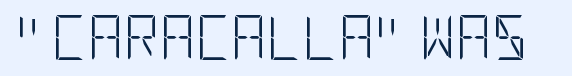
The image shows 44 px light, condensed sans-serif type, upright; set normal letter spacing, not underlined; low stroke contrast and a large x-height.
